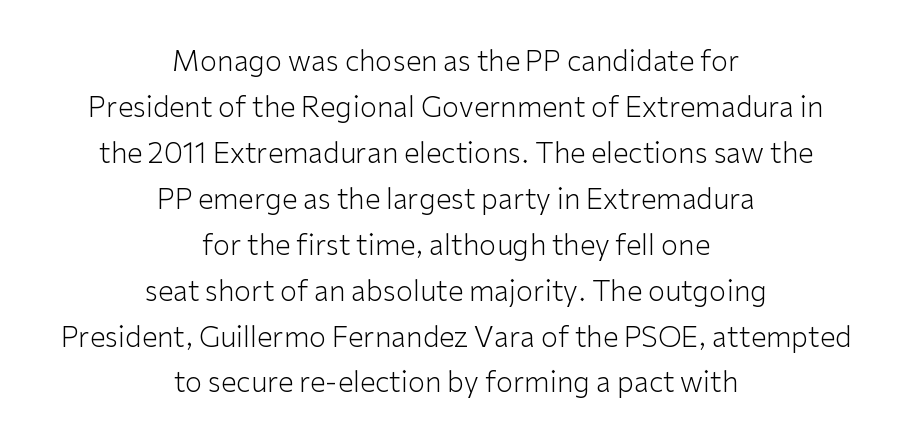
{"serif": "no", "italic": "no", "bold": "no", "weight": "light", "width": "normal", "stroke_contrast": "low", "x_height": "medium", "monospaced": "no", "underline": "no", "align": "center", "line_spacing": "normal", "line_spacing_ratio": 1.64, "letter_spacing": "normal", "letter_spacing_em": 0.0, "glyph_px": 28}
